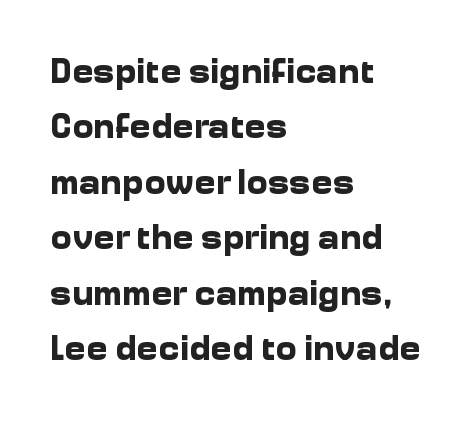
{"serif": "no", "italic": "no", "bold": "yes", "weight": "bold", "width": "normal", "stroke_contrast": "low", "x_height": "medium", "monospaced": "no", "underline": "no", "align": "left", "line_spacing": "normal", "line_spacing_ratio": 1.54, "letter_spacing": "normal", "letter_spacing_em": 0.0, "glyph_px": 36}
